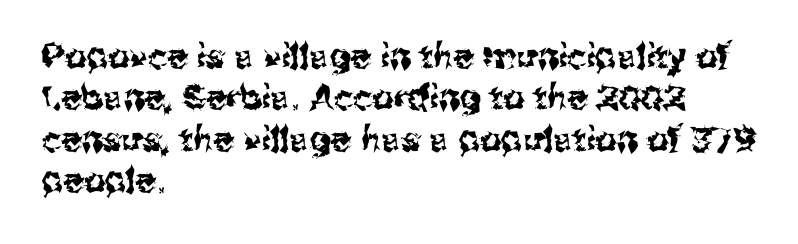
Q: Is the text italic (slanted)? A: No, it is upright.
Q: Is the typeface a serif or a sans-serif typeface? A: Sans-serif.
Q: Is the text underlined? A: No.
Q: How is the paragraph aligned? A: Left-aligned.
Q: Is the spacing between letters normal or unusually wide? A: Normal.
Q: Width (condensed, normal, or wide)? A: Normal.
Q: Stroke contrast? A: Medium.
Q: x-height? A: Medium.
Q: Monospaced? A: No.
